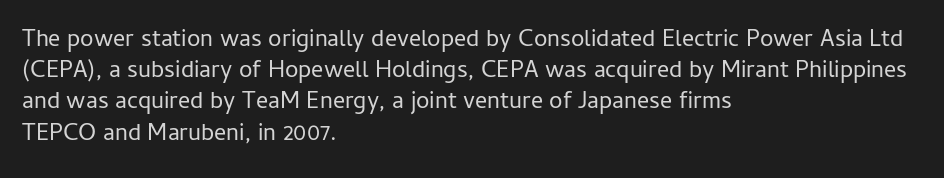
The image shows 24 px text type, upright; set left-aligned, normal line spacing (1.3x), normal letter spacing, not underlined.
